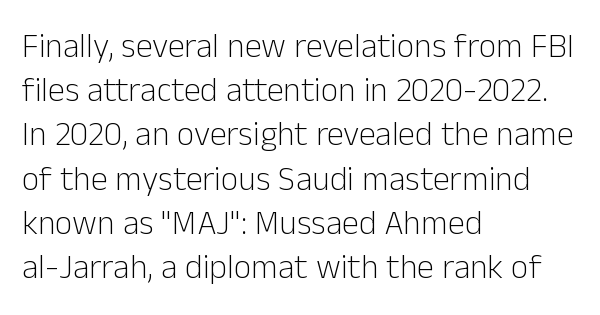
Q: Is the text bold? A: No.
Q: Is the text italic (slanted)? A: No, it is upright.
Q: Is the typeface a serif or a sans-serif typeface? A: Sans-serif.
Q: Is the text underlined? A: No.
Q: How is the paragraph aligned? A: Left-aligned.
Q: Is the spacing between letters normal or unusually wide? A: Normal.
Q: Is the spacing between lines tight, normal or loose? A: Normal.
Q: Width (condensed, normal, or wide)? A: Normal.
Q: Stroke contrast? A: Low.
Q: x-height? A: Medium.
Q: Monospaced? A: No.
